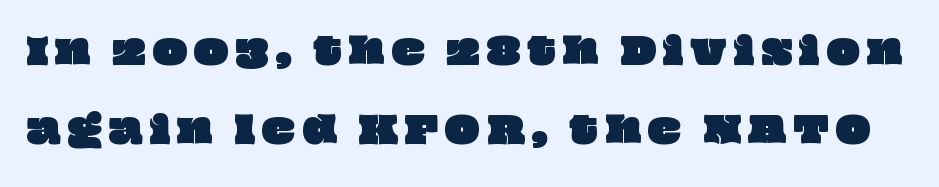
Q: Is the text underlined? A: No.
Q: Is the spacing between letters normal or unusually wide? A: Unusually wide.
Q: Is the spacing between lines tight, normal or loose? A: Loose.
Q: Width (condensed, normal, or wide)? A: Wide.
Q: Stroke contrast? A: Low.
Q: x-height? A: Large.
Q: Monospaced? A: No.
